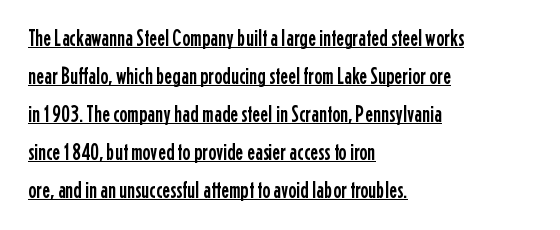
Here the glyphs are tracked normally, forming tight word shapes. Every stem runs plumb, perpendicular to the baseline. Is there an underline? Yes — a line sits under the letters. The lines sit at an ordinary, default distance from one another. One-word summary of the alignment: left.
